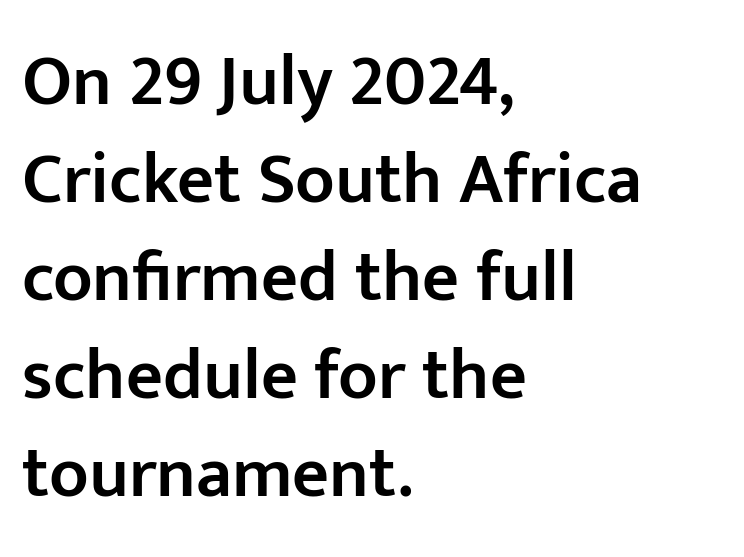
Here the designer chose a conventional face with non-uniform glyph widths. Teacher's note: observe the even left margin — that is flush-left alignment. The words here are not underlined. Does the type have serifs? No, each stem ends abruptly. Letter spacing: default.
